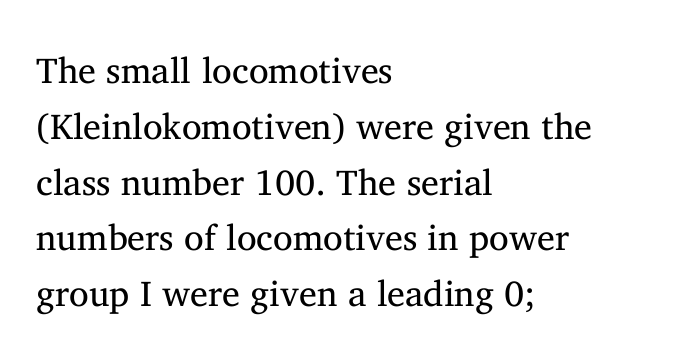
Q: Is the text bold? A: No.
Q: Is the text italic (slanted)? A: No, it is upright.
Q: Is the typeface a serif or a sans-serif typeface? A: Serif.
Q: Is the text underlined? A: No.
Q: How is the paragraph aligned? A: Left-aligned.
Q: Is the spacing between letters normal or unusually wide? A: Normal.
Q: Is the spacing between lines tight, normal or loose? A: Normal.
Q: Width (condensed, normal, or wide)? A: Normal.
Q: Stroke contrast? A: Medium.
Q: x-height? A: Medium.
Q: Monospaced? A: No.
